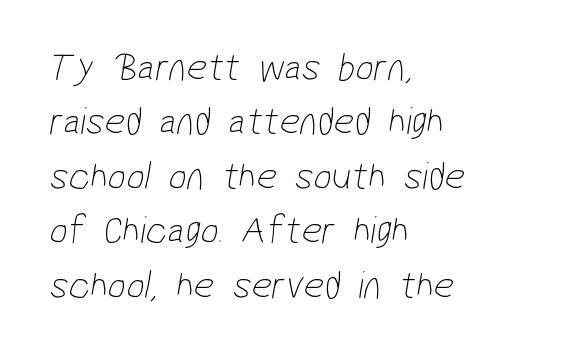
Note the varied advance widths — an 'i' is clearly narrower than an 'm'. Each word holds together tightly as a unit, with standard inter-letter gaps. Line beginnings align vertically; line endings do not. Weight: in the light-to-regular range. Line spacing here is normal.
